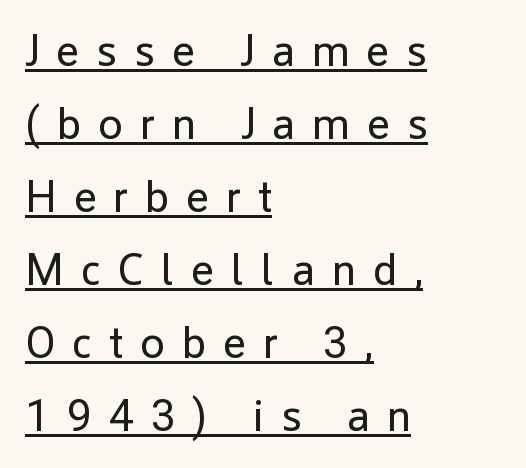
Q: Is the text bold? A: No.
Q: Is the text italic (slanted)? A: No, it is upright.
Q: Is the typeface a serif or a sans-serif typeface? A: Sans-serif.
Q: Is the text underlined? A: Yes.
Q: How is the paragraph aligned? A: Left-aligned.
Q: Is the spacing between letters normal or unusually wide? A: Unusually wide.
Q: Is the spacing between lines tight, normal or loose? A: Normal.
Q: Width (condensed, normal, or wide)? A: Normal.
Q: Stroke contrast? A: Low.
Q: x-height? A: Medium.
Q: Monospaced? A: No.
